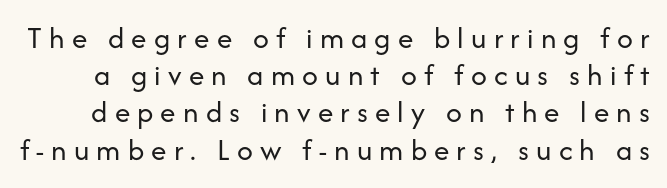
{"serif": "no", "italic": "no", "bold": "no", "weight": "regular", "width": "normal", "stroke_contrast": "low", "x_height": "medium", "monospaced": "no", "underline": "no", "line_spacing_ratio": 1.2, "letter_spacing": "wide", "letter_spacing_em": 0.23, "glyph_px": 31}
